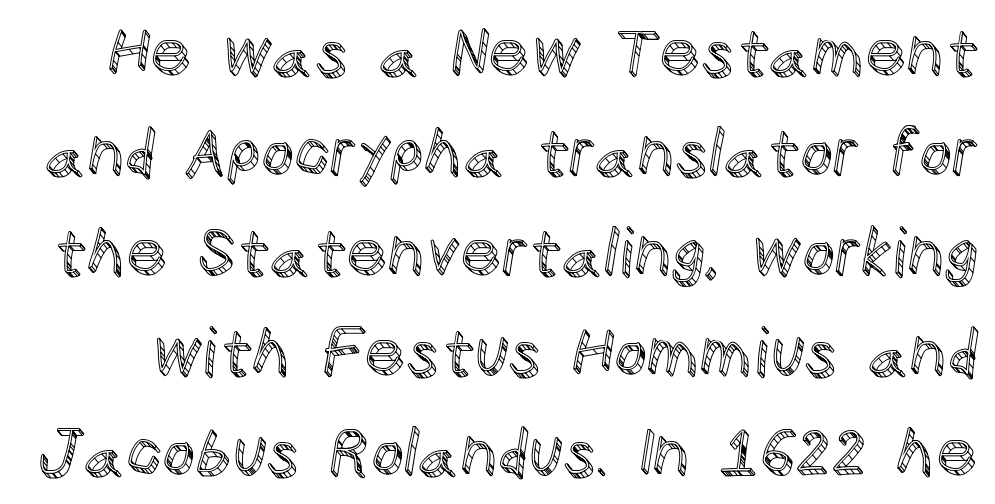
The image shows 65 px text type; set normal line spacing (1.54x), normal letter spacing, not underlined; a large x-height.
